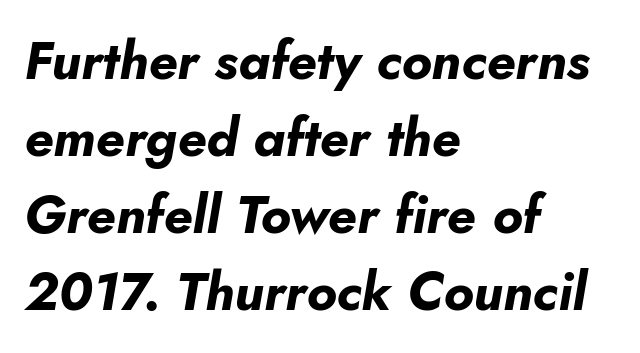
{"italic": "yes", "lean": "right", "slant_degrees": 10, "bold": "yes", "weight": "bold", "width": "normal", "stroke_contrast": "low", "x_height": "small", "monospaced": "no", "underline": "no", "align": "left", "line_spacing": "normal", "line_spacing_ratio": 1.45, "letter_spacing": "normal", "letter_spacing_em": 0.0, "glyph_px": 53}
